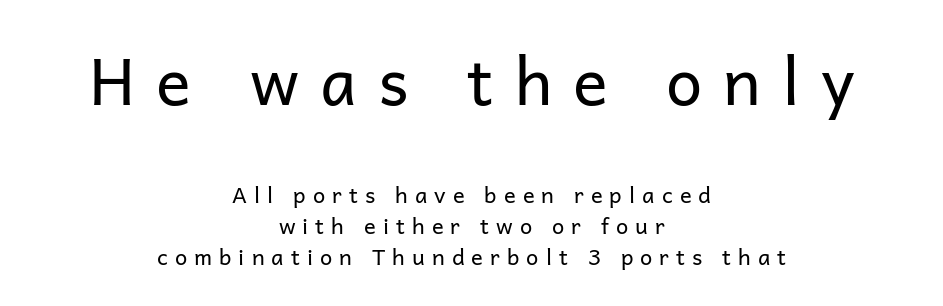
Q: Is the text bold? A: No.
Q: Is the text italic (slanted)? A: No, it is upright.
Q: Is the typeface a serif or a sans-serif typeface? A: Sans-serif.
Q: Is the text underlined? A: No.
Q: How is the paragraph aligned? A: Centered.
Q: Is the spacing between letters normal or unusually wide? A: Unusually wide.
Q: Is the spacing between lines tight, normal or loose? A: Normal.
Q: Which block of text is set in a larger size, the first (top) or the second (bottom)? A: The first (top) one.
Q: Width (condensed, normal, or wide)? A: Normal.
Q: Stroke contrast? A: Low.
Q: x-height? A: Medium.
Q: Monospaced? A: No.
